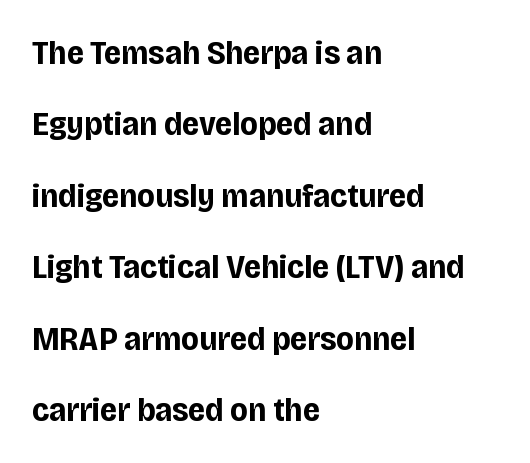
These lines are set flush left with a ragged right edge. Leading is clearly above the norm, producing a sparse column. Does the type have serifs? No, each stem ends abruptly. The specimen reads as upright at a glance. Letter spacing: default. The passage shown is typed in a proportional face where columns would drift.
